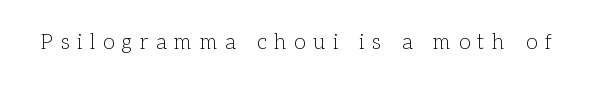
The image shows 21 px text type, upright; set unusually wide letter spacing (+0.37 em), not underlined.
